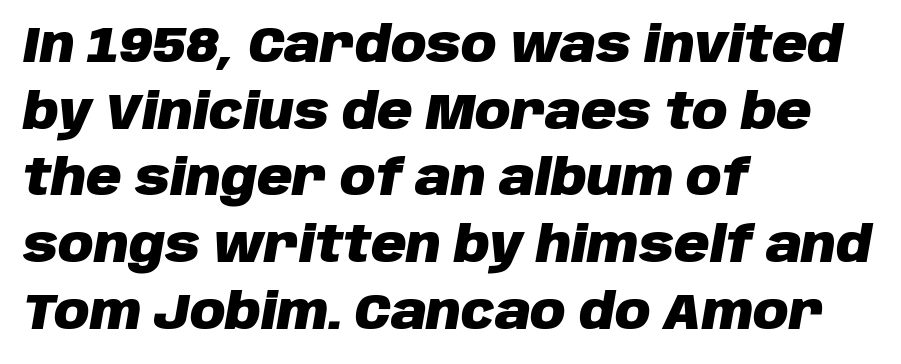
{"italic": "yes", "lean": "right", "slant_degrees": 10, "bold": "yes", "weight": "heavy", "width": "normal", "stroke_contrast": "low", "x_height": "large", "monospaced": "no", "underline": "no", "align": "left", "line_spacing": "normal", "line_spacing_ratio": 1.36, "letter_spacing": "normal", "letter_spacing_em": 0.0, "glyph_px": 49}
